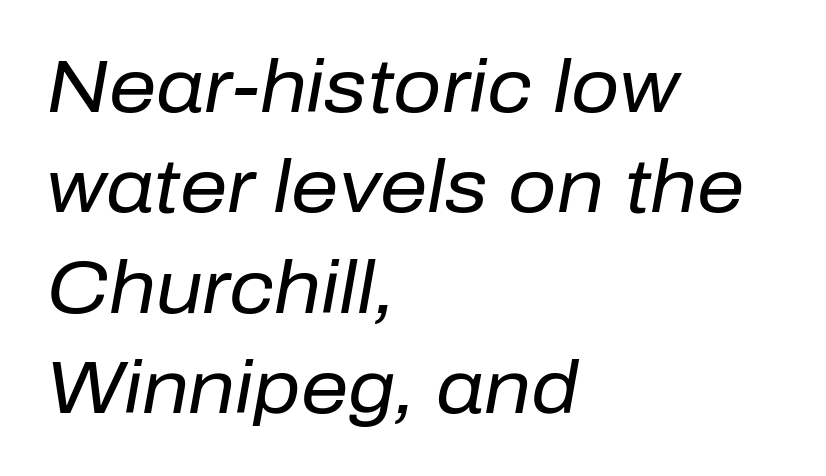
The image shows 75 px regular-weight type, italic (leaning right); set left-aligned, normal line spacing (1.34x), normal letter spacing, not underlined; low stroke contrast and a medium x-height.
